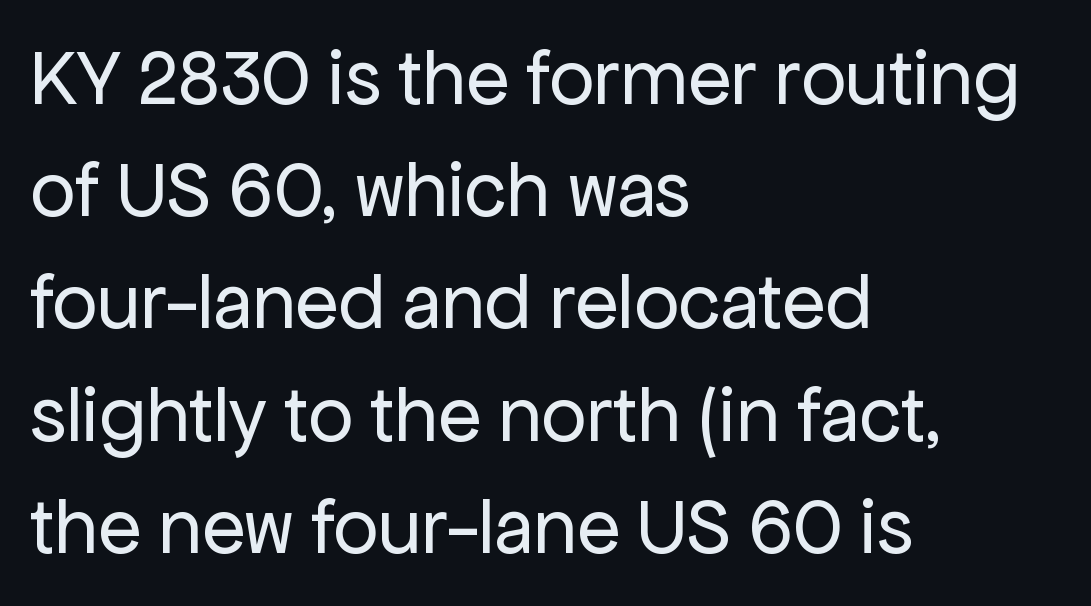
{"serif": "no", "italic": "no", "bold": "no", "weight": "regular", "width": "normal", "stroke_contrast": "low", "x_height": "medium", "monospaced": "no", "underline": "no", "align": "left", "line_spacing": "normal", "line_spacing_ratio": 1.42, "letter_spacing": "normal", "letter_spacing_em": 0.0, "glyph_px": 79}
